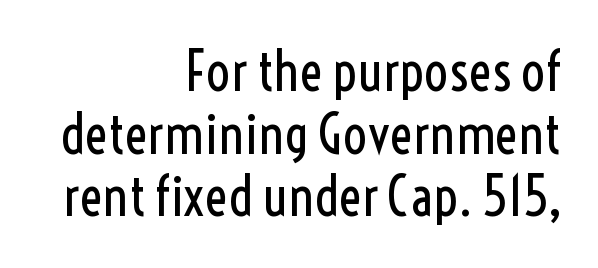
Q: Is the text bold? A: No.
Q: Is the text italic (slanted)? A: No, it is upright.
Q: Is the typeface a serif or a sans-serif typeface? A: Sans-serif.
Q: Is the text underlined? A: No.
Q: How is the paragraph aligned? A: Right-aligned.
Q: Is the spacing between letters normal or unusually wide? A: Normal.
Q: Width (condensed, normal, or wide)? A: Condensed.
Q: x-height? A: Medium.
Q: Monospaced? A: No.
